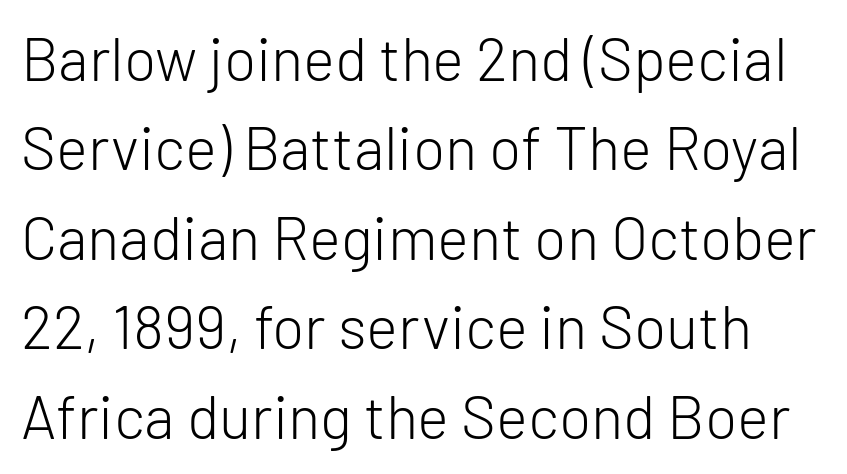
Leading: standard. Nothing unusual about the tracking: characters are spaced as the font intends. Note: no serifs on the glyphs. Characters remain perfectly vertical along every line. Is this a fixed-width face? No — the glyphs have proportional, varying widths. Descenders hang freely into open space.
